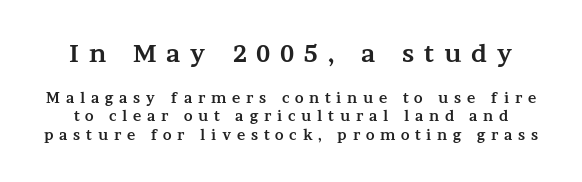
The image shows 24 px bold type, upright; set normal line spacing (1.32x), unusually wide letter spacing (+0.41 em), not underlined; the first (top) block is 1.71x larger.
